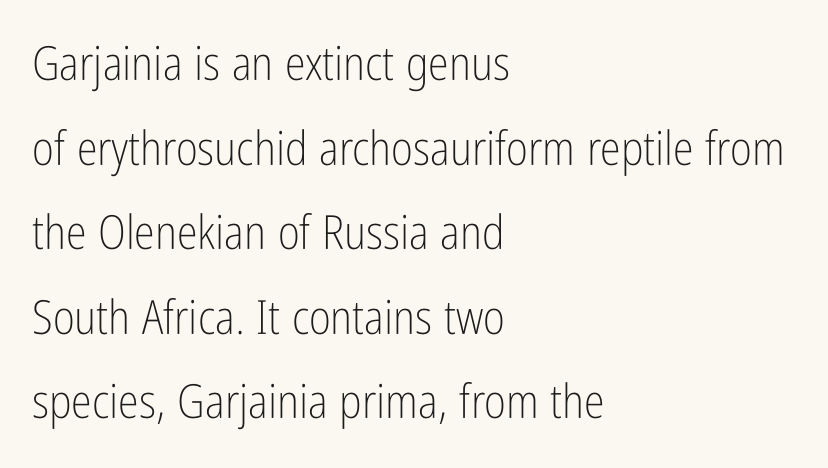
The image shows 47 px light, condensed sans-serif type, upright; set left-aligned, line spacing 1.8x, normal letter spacing, not underlined; low stroke contrast and a medium x-height.
